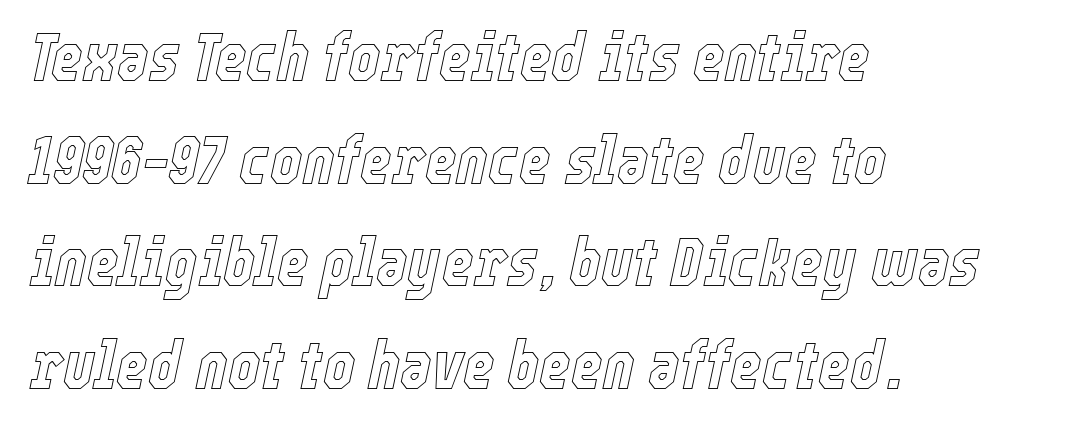
{"italic": "yes", "lean": "right", "slant_degrees": 12, "width": "condensed", "x_height": "medium", "monospaced": "no", "underline": "no", "align": "left", "line_spacing": "normal", "line_spacing_ratio": 1.51, "letter_spacing": "normal", "letter_spacing_em": 0.0, "glyph_px": 68}
